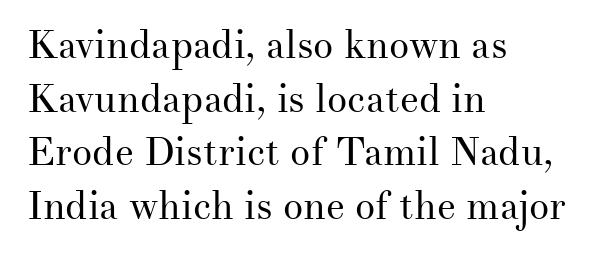
The image shows 40 px regular-weight serif type, upright; set left-aligned, normal line spacing (1.34x), normal letter spacing, not underlined; medium stroke contrast and a small x-height.
